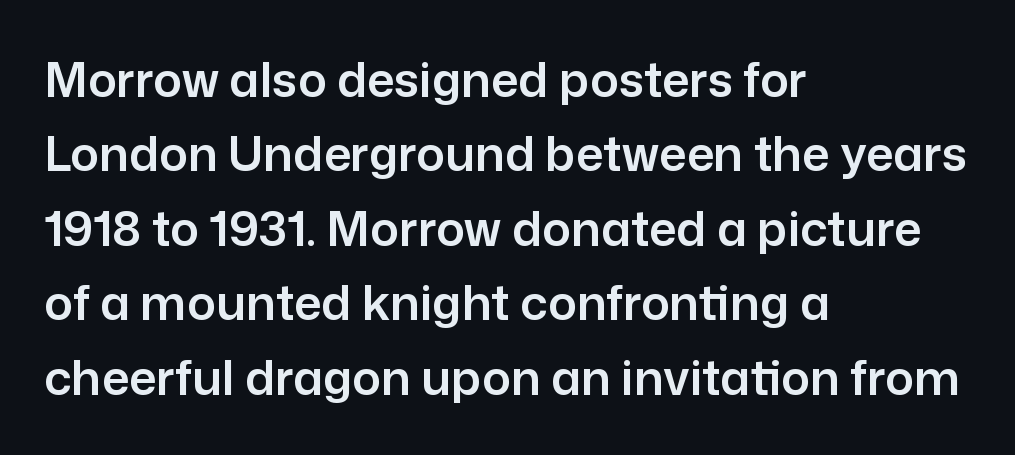
The image shows 48 px sans-serif type, upright; set left-aligned, normal line spacing (1.55x), normal letter spacing, not underlined; low stroke contrast and a medium x-height.
